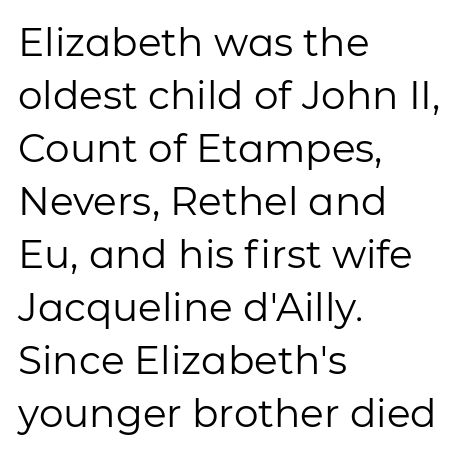
Nobody touched the tracking dial on this one. Ascenders rise straight up at ninety degrees. The typeface has the unassuming heft of standard copy or less. Reading down the column, the eye jumps a familiar distance to each next line. Spacing verdict: proportional, widths tailored to each character.
